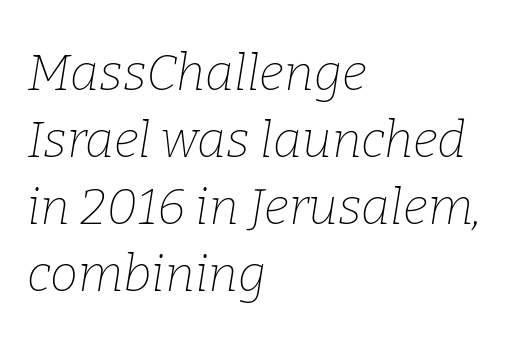
The image shows 50 px thin serif type, italic (leaning right); set left-aligned, normal line spacing (1.34x), normal letter spacing, not underlined; low stroke contrast and a medium x-height.
